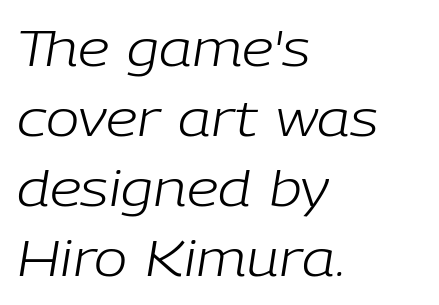
Each row of text sits above clean, open space. Notice how descenders clear the ascenders below comfortably — that's standard leading. All the whitespace from short lines collects on the right. Proportional: the letters do not fall into vertical columns. Spacing between characters is what you'd get straight out of the box. The face looks like a standard text weight, possibly lighter.
